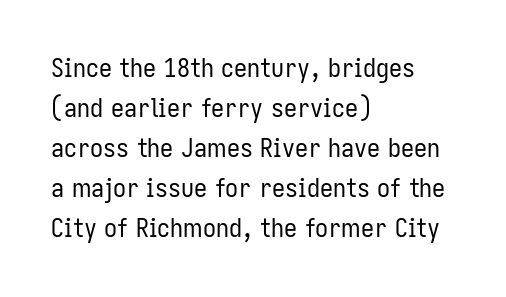
The image shows 26 px text type, upright; set left-aligned, normal line spacing (1.54x), normal letter spacing, not underlined.
